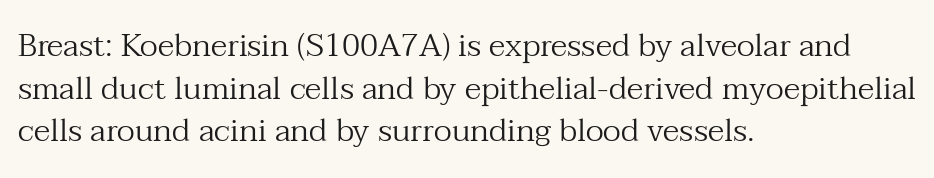
Honestly, the letter spacing is just normal — you wouldn't notice it. You can tell from the footed stems that serif type was used. The type sits square on the baseline with zero lean. Notice how the passage keeps a crisp vertical edge on the left only. The baseline area is clear.
